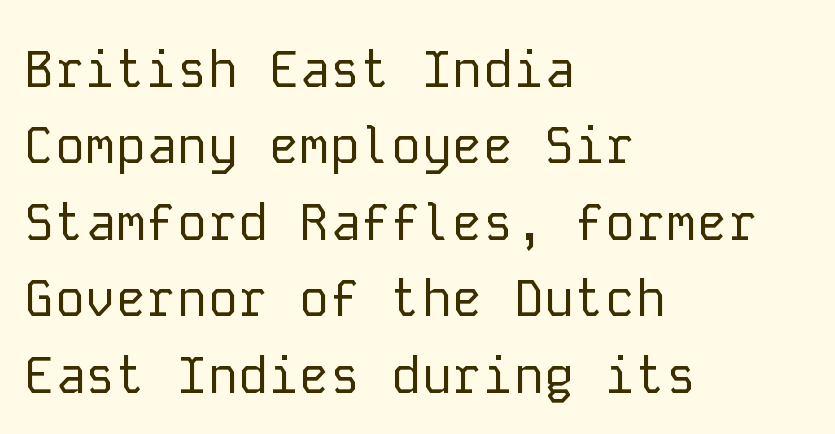
Visually the block forms a straight wall on the left and a jagged coastline on the right. The passage shown is typed in a monospace face where columns stay perfectly aligned. Look at the bottom of the vertical strokes: they stop flat, with no serifs. The typesetting does not lean heavy: it is not bold.
